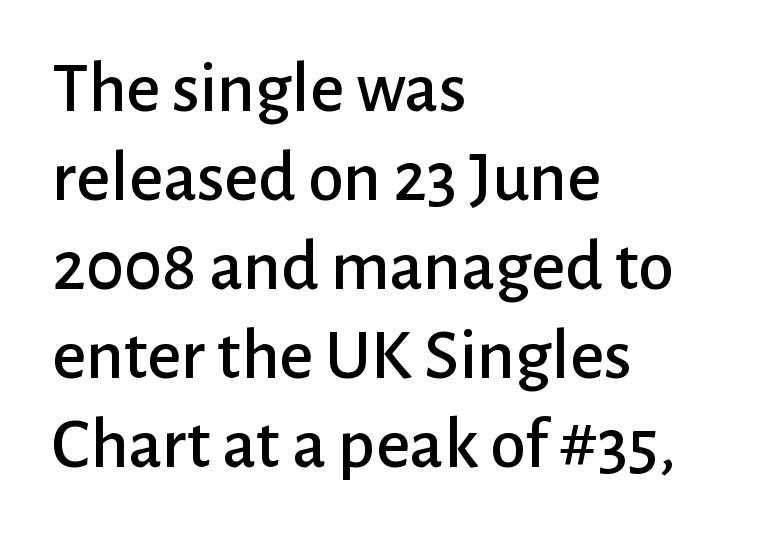
Q: Is the text italic (slanted)? A: No, it is upright.
Q: Is the typeface a serif or a sans-serif typeface? A: Sans-serif.
Q: Is the text underlined? A: No.
Q: How is the paragraph aligned? A: Left-aligned.
Q: Is the spacing between letters normal or unusually wide? A: Normal.
Q: Width (condensed, normal, or wide)? A: Normal.
Q: Stroke contrast? A: Low.
Q: x-height? A: Medium.
Q: Monospaced? A: No.
